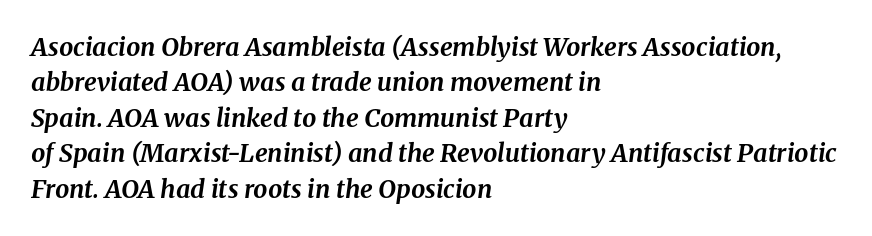
Baseline-to-baseline distance is the conventional proportion of letter height. In CSS terms this would be text-align: left. The face used here is rendered with its standard letterfit. The strip under each line holds only bare page. Notice how the stems are inclined rather than vertical — that's the hallmark of italics. Each glyph is drawn with heavy, bold strokes.
